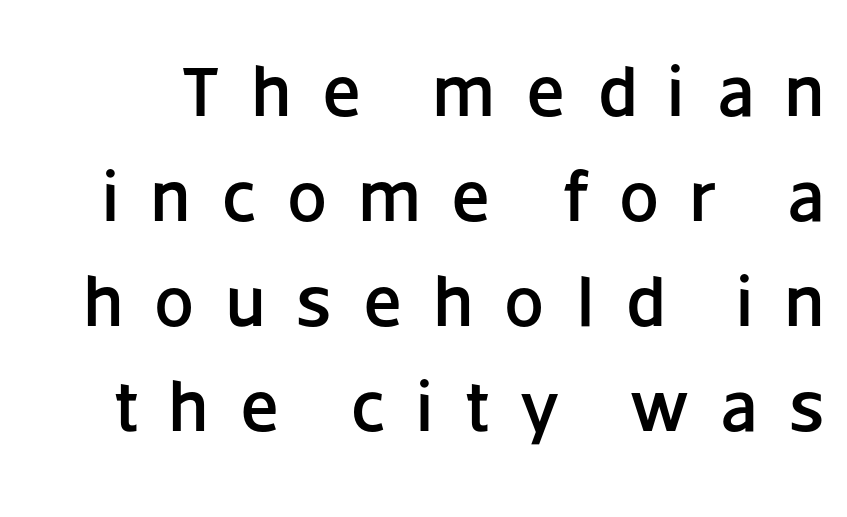
Q: Is the text italic (slanted)? A: No, it is upright.
Q: Is the typeface a serif or a sans-serif typeface? A: Sans-serif.
Q: Is the text underlined? A: No.
Q: Is the spacing between letters normal or unusually wide? A: Unusually wide.
Q: Is the spacing between lines tight, normal or loose? A: Normal.
Q: Width (condensed, normal, or wide)? A: Normal.
Q: Stroke contrast? A: Low.
Q: x-height? A: Large.
Q: Monospaced? A: No.
